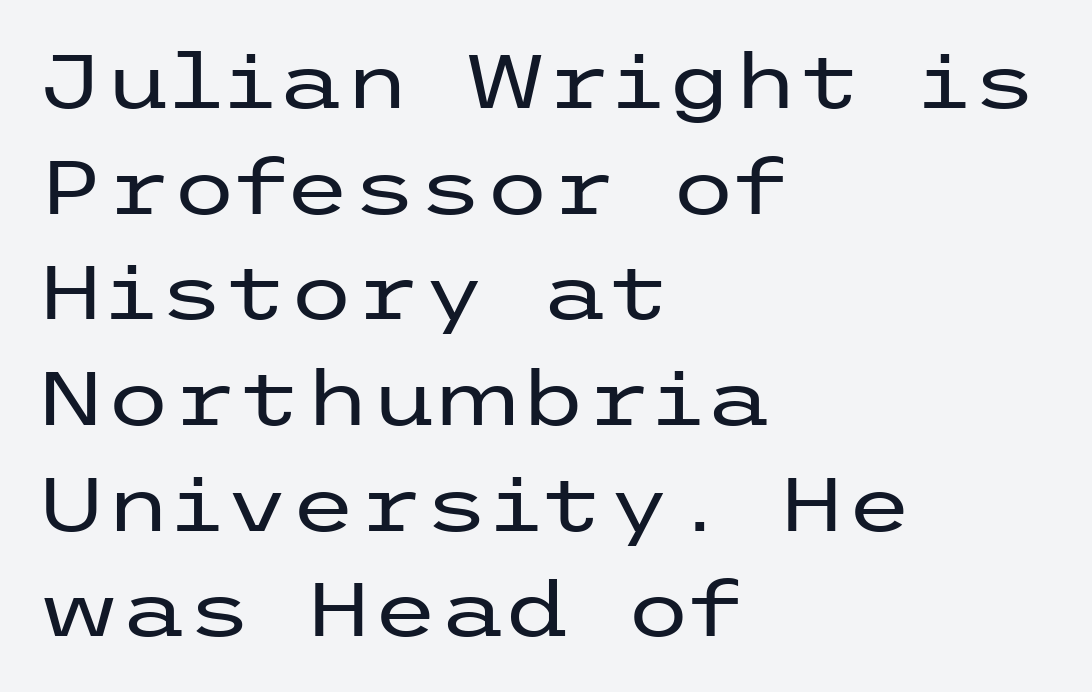
The image shows 76 px regular-weight, wide sans-serif type, upright; set left-aligned, normal line spacing (1.39x), normal letter spacing, not underlined; low stroke contrast and a medium x-height.
